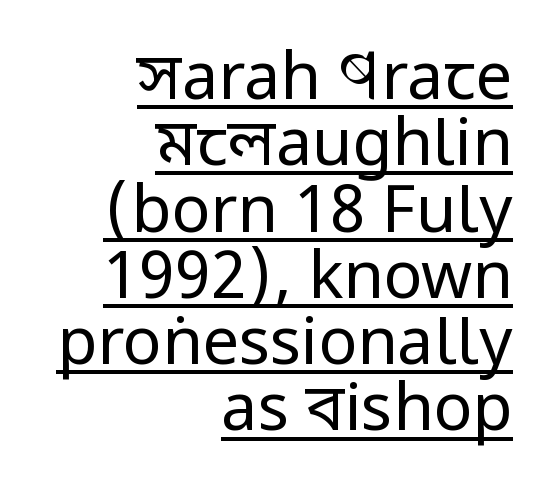
{"serif": "no", "italic": "no", "bold": "no", "weight": "regular", "width": "condensed", "stroke_contrast": "low", "x_height": "large", "monospaced": "no", "underline": "yes", "align": "right", "line_spacing": "tight", "line_spacing_ratio": 1.02, "letter_spacing": "normal", "letter_spacing_em": 0.0, "glyph_px": 65}
